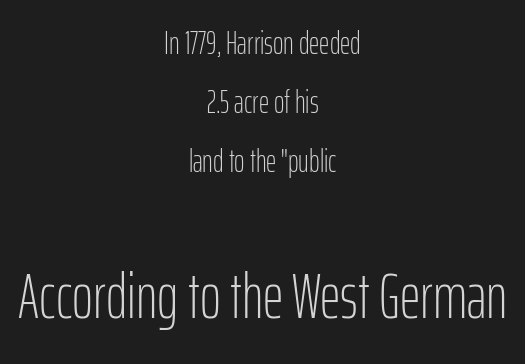
Q: Is the text bold? A: No.
Q: Is the text italic (slanted)? A: No, it is upright.
Q: Is the typeface a serif or a sans-serif typeface? A: Sans-serif.
Q: Is the text underlined? A: No.
Q: How is the paragraph aligned? A: Centered.
Q: Is the spacing between letters normal or unusually wide? A: Normal.
Q: Which block of text is set in a larger size, the first (top) or the second (bottom)? A: The second (bottom) one.
Q: Width (condensed, normal, or wide)? A: Condensed.
Q: Stroke contrast? A: Low.
Q: x-height? A: Medium.
Q: Monospaced? A: No.
